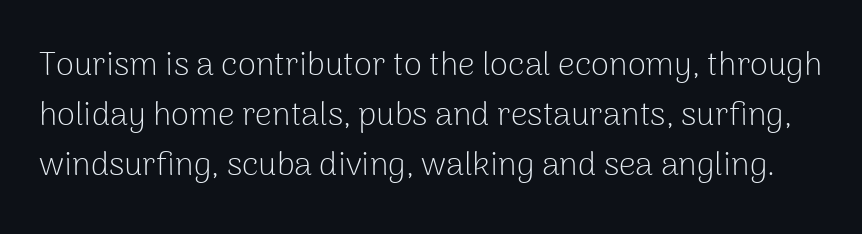
Q: Is the text bold? A: No.
Q: Is the text italic (slanted)? A: No, it is upright.
Q: Is the typeface a serif or a sans-serif typeface? A: Sans-serif.
Q: Is the text underlined? A: No.
Q: Is the spacing between letters normal or unusually wide? A: Normal.
Q: Is the spacing between lines tight, normal or loose? A: Normal.
Q: Width (condensed, normal, or wide)? A: Normal.
Q: Stroke contrast? A: Low.
Q: x-height? A: Medium.
Q: Monospaced? A: No.
